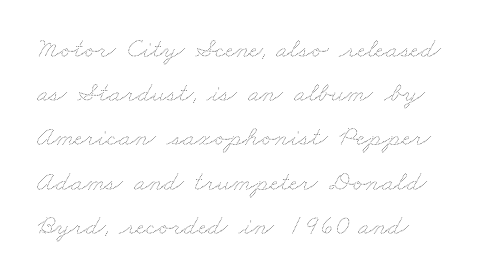
{"bold": "no", "weight": "thin", "width": "wide", "stroke_contrast": "medium", "x_height": "small", "monospaced": "no", "underline": "no", "align": "left", "line_spacing": "normal", "line_spacing_ratio": 1.58, "letter_spacing": "normal", "letter_spacing_em": 0.0, "glyph_px": 28}
